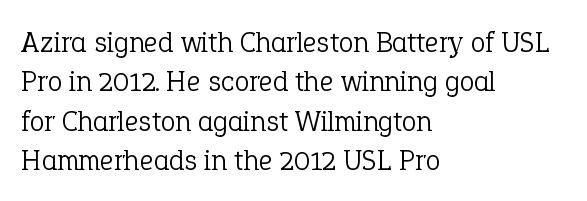
Words float on clear page, feet unadorned. This rendering employs a face with finishing strokes, i.e., a serif. The passage shown is not bold in any degree. Between one letter and the next there's only the usual sliver of space.
